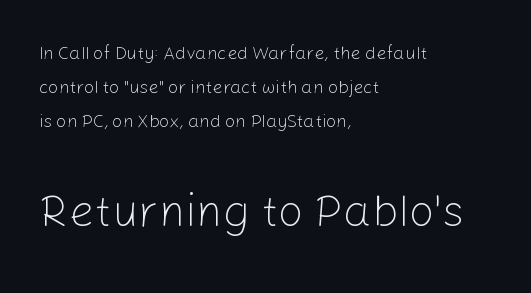
Q: Is the text bold? A: No.
Q: Is the text italic (slanted)? A: No, it is upright.
Q: Is the typeface a serif or a sans-serif typeface? A: Sans-serif.
Q: Is the text underlined? A: No.
Q: How is the paragraph aligned? A: Left-aligned.
Q: Is the spacing between letters normal or unusually wide? A: Normal.
Q: Which block of text is set in a larger size, the first (top) or the second (bottom)? A: The second (bottom) one.
Q: Width (condensed, normal, or wide)? A: Normal.
Q: Stroke contrast? A: Low.
Q: x-height? A: Medium.
Q: Monospaced? A: No.
